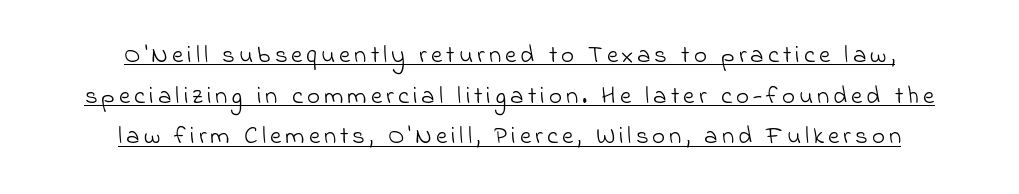
{"bold": "no", "underline": "yes", "align": "center", "line_spacing": "normal", "line_spacing_ratio": 1.63, "glyph_px": 25}
